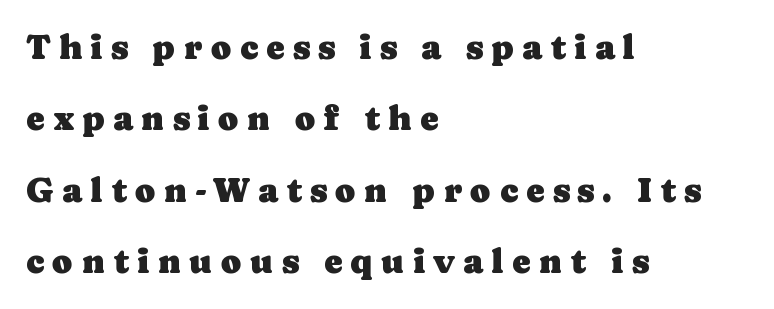
Does the type have serifs? Yes, each stem ends in a small foot. Plain, unruled lines of type. These lines were composed using upright roman letters. These lines stand farther apart than default settings would place them.
